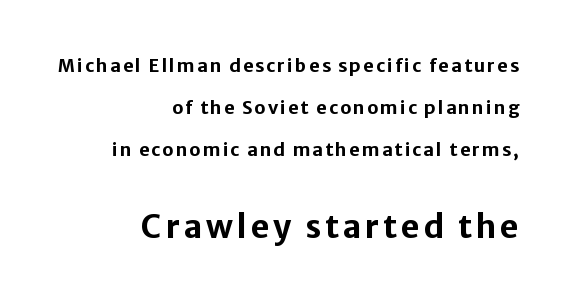
Q: Is the text bold? A: Yes.
Q: Is the text italic (slanted)? A: No, it is upright.
Q: Is the typeface a serif or a sans-serif typeface? A: Sans-serif.
Q: Is the text underlined? A: No.
Q: How is the paragraph aligned? A: Right-aligned.
Q: Is the spacing between lines tight, normal or loose? A: Loose.
Q: Which block of text is set in a larger size, the first (top) or the second (bottom)? A: The second (bottom) one.
Q: Width (condensed, normal, or wide)? A: Normal.
Q: Stroke contrast? A: Low.
Q: x-height? A: Medium.
Q: Monospaced? A: No.
